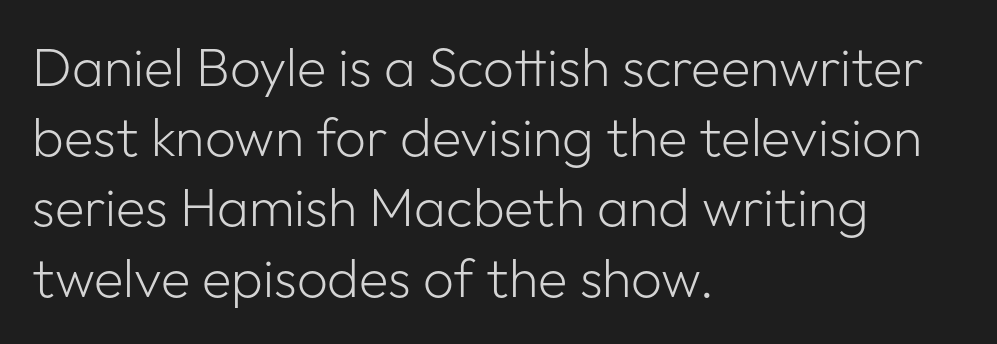
Q: Is the text bold? A: No.
Q: Is the text italic (slanted)? A: No, it is upright.
Q: Is the typeface a serif or a sans-serif typeface? A: Sans-serif.
Q: Is the text underlined? A: No.
Q: How is the paragraph aligned? A: Left-aligned.
Q: Is the spacing between letters normal or unusually wide? A: Normal.
Q: Is the spacing between lines tight, normal or loose? A: Normal.
Q: Width (condensed, normal, or wide)? A: Normal.
Q: Stroke contrast? A: Low.
Q: x-height? A: Medium.
Q: Monospaced? A: No.
